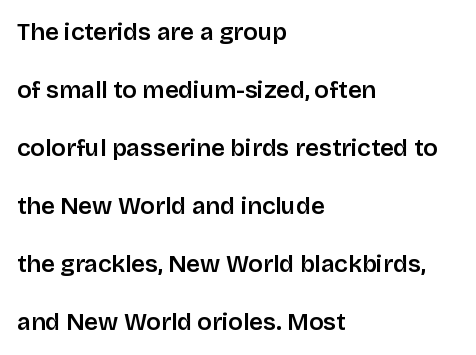
Loosely led — the rows are spread out. If you drew a ruler down the left edge, every line would touch it. It's the straight-up-and-down kind of type. The horizontal fit of the characters is conventional and even. Lines of text with bare space underneath.
